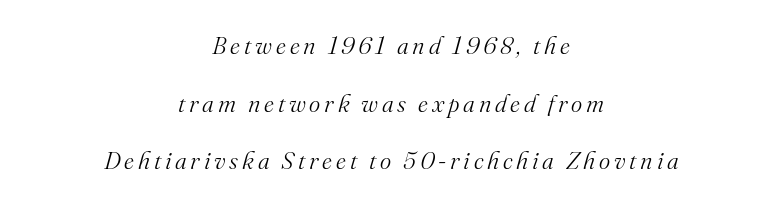
Type without underlining. Unbolded letterforms with no extra heft. The passage is arranged like a title page — every line centered. Quick note: interline space is abundant. You can tell it's italic because the verticals aren't actually vertical.
